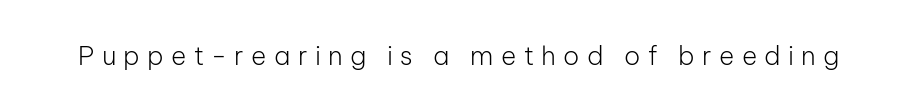
The image shows 26 px text type, upright; set unusually wide letter spacing (+0.28 em), not underlined.
